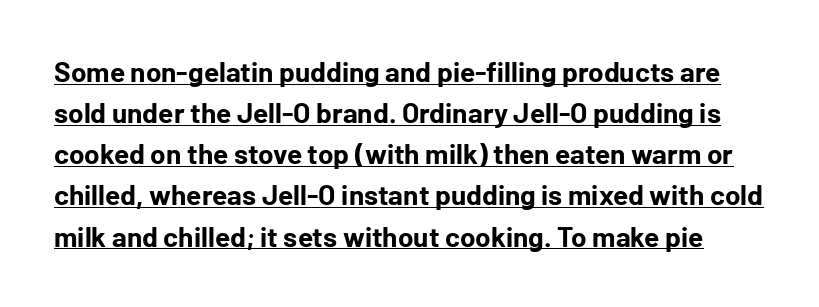
Q: Is the text bold? A: Yes.
Q: Is the text italic (slanted)? A: No, it is upright.
Q: Is the typeface a serif or a sans-serif typeface? A: Sans-serif.
Q: Is the text underlined? A: Yes.
Q: Is the spacing between letters normal or unusually wide? A: Normal.
Q: Is the spacing between lines tight, normal or loose? A: Normal.
Q: Width (condensed, normal, or wide)? A: Normal.
Q: Stroke contrast? A: Low.
Q: x-height? A: Medium.
Q: Monospaced? A: No.
